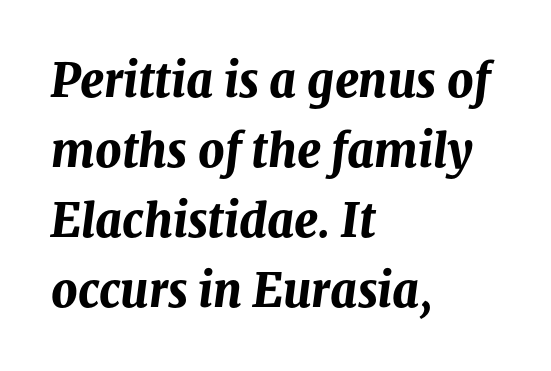
Vertically, the passage feels balanced, rows spaced as you'd expect. Clear beneath every line of the passage. What stands out about the letter spacing? Nothing — it is the standard amount. The typesetting leans heavy: a genuine bold. One-word summary of the alignment: left. Every character sits at an angle, as italics do.
